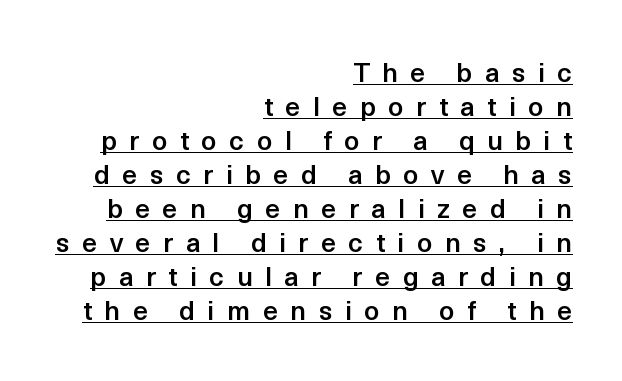
This is moderately heavy type, rendered in semibold. Every character sits straight up, as roman type does. Vertical spacing — default. Between one letter and the next there's a generous, obvious gap. The sample's only ornament is a line tracing under the words.
